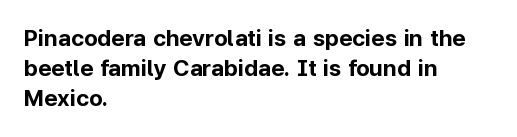
The image shows 23 px bold type, upright; set left-aligned, normal line spacing (1.31x), normal letter spacing, not underlined.
